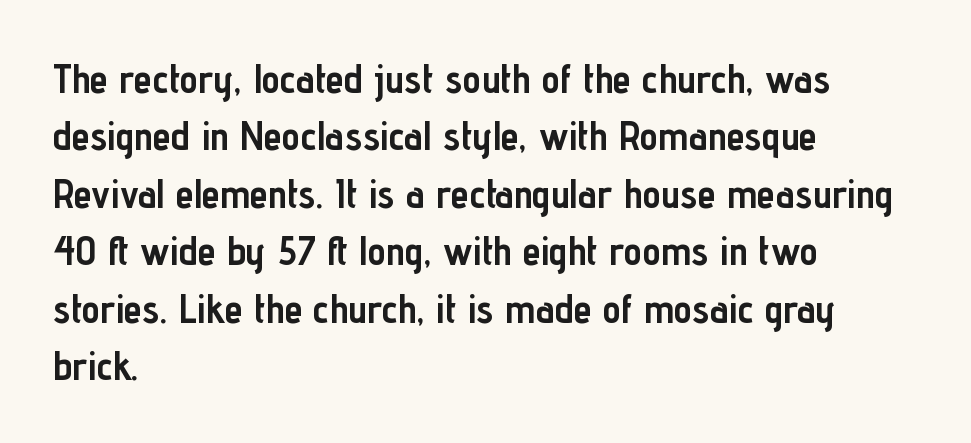
The gaps between neighbouring characters are ordinary and unremarkable. Looks like regular typesetting: each glyph gets only the width it needs. Regarding leading, the lines here are spaced in the standard way. This sample is left-justified, so line endings fall wherever the words run out. I'd call this a sans setting — the letters go barefoot.
